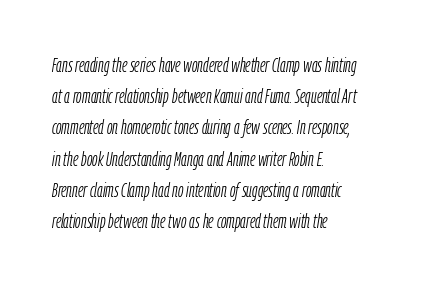
The letterforms sit shoulder to shoulder at normal distance. Does the copy run flush right? No — it runs flush left. If you measured baseline to baseline, you'd find a middling distance. Underlining? Definitely not there. A typesetter would mark this as italic.
